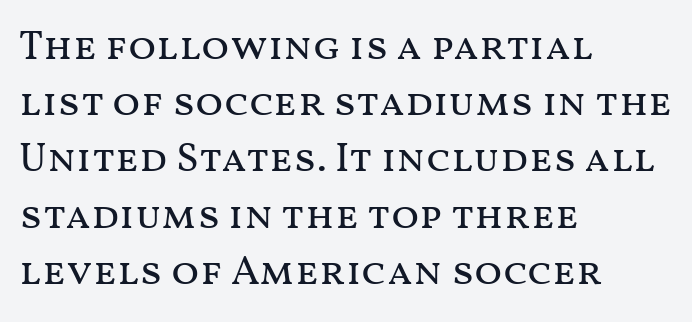
Every stem runs plumb, perpendicular to the baseline. This sample keeps an unexceptional amount of space between lines. These lines are set flush left with a ragged right edge. How are the letters spaced? Ordinarily, with no added tracking. This is not heavy type; no bold has been used.
